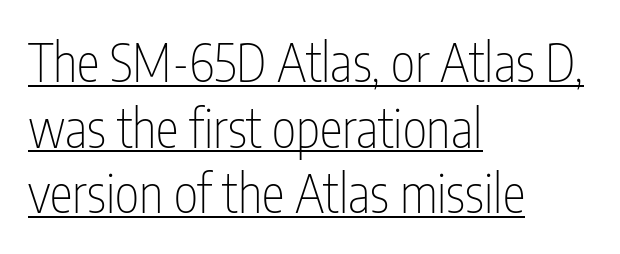
{"serif": "no", "italic": "no", "bold": "no", "weight": "thin", "width": "condensed", "stroke_contrast": "low", "x_height": "medium", "monospaced": "no", "underline": "yes", "align": "left", "line_spacing": "normal", "line_spacing_ratio": 1.26, "letter_spacing": "normal", "letter_spacing_em": 0.0, "glyph_px": 52}
